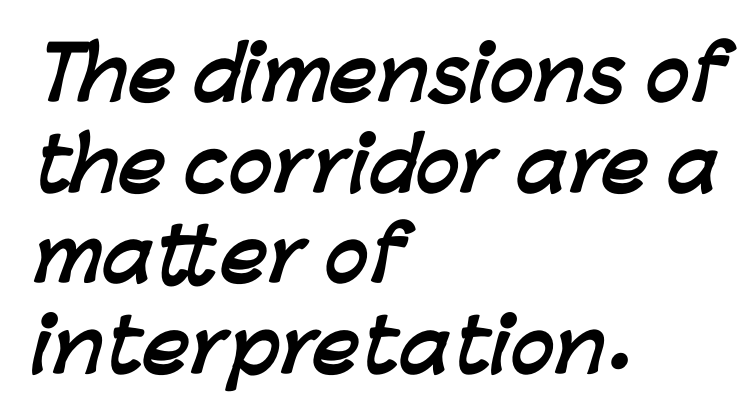
The image shows 73 px semibold sans-serif type; set left-aligned, line spacing 1.24x, normal letter spacing, not underlined; low stroke contrast and a medium x-height.
